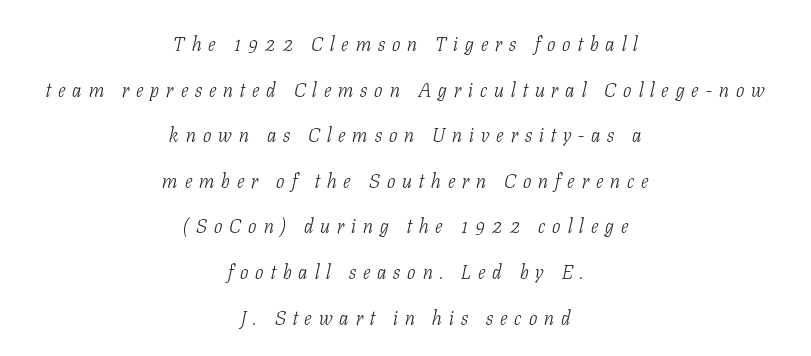
Stems here are at most as thick as an everyday book face. The designer dialed line spacing up above the default. Inter-character spacing is expanded well beyond the font's built-in metrics. Anything drawn beneath the words? Only blank space. The typesetter chose a symmetrical, centered arrangement here.
